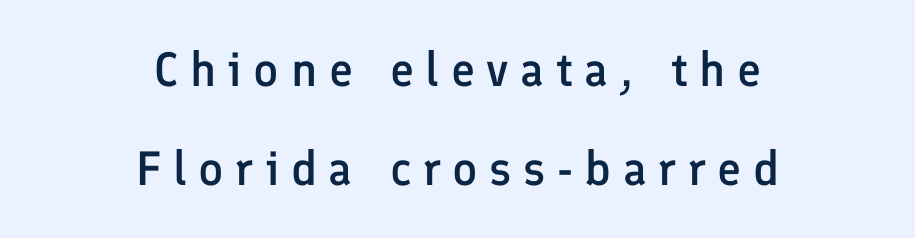
Q: Is the text bold? A: Semi-bold.
Q: Is the text italic (slanted)? A: No, it is upright.
Q: Is the typeface a serif or a sans-serif typeface? A: Sans-serif.
Q: Is the text underlined? A: No.
Q: How is the paragraph aligned? A: Centered.
Q: Is the spacing between letters normal or unusually wide? A: Unusually wide.
Q: Is the spacing between lines tight, normal or loose? A: Loose.
Q: Width (condensed, normal, or wide)? A: Normal.
Q: Stroke contrast? A: Low.
Q: x-height? A: Medium.
Q: Monospaced? A: No.
